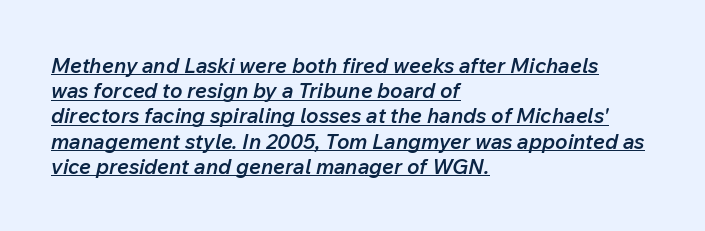
Set as a demibold, roughly 600 on the weight scale. The glyphs are accompanied by a horizontal stroke just below them. Horizontally, the lines are justified to the leading edge only. The line texture is even and compact thanks to regular tracking.
